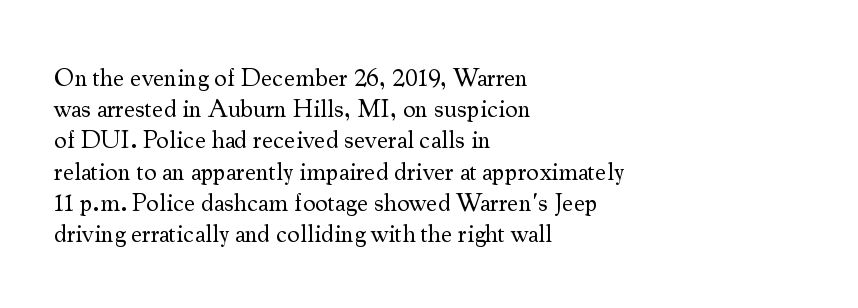
The image shows 25 px text type, upright; set left-aligned, normal line spacing (1.25x), normal letter spacing, not underlined.
